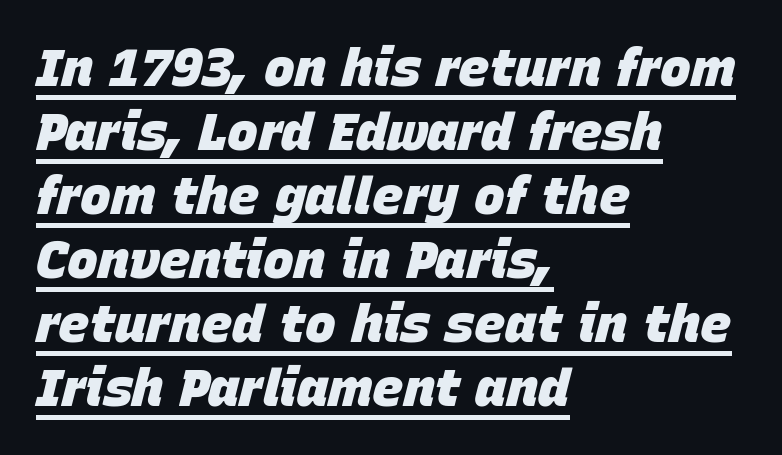
The image shows 52 px heavy type, italic (leaning right); set left-aligned, line spacing 1.23x, normal letter spacing, underlined; low stroke contrast and a large x-height.
